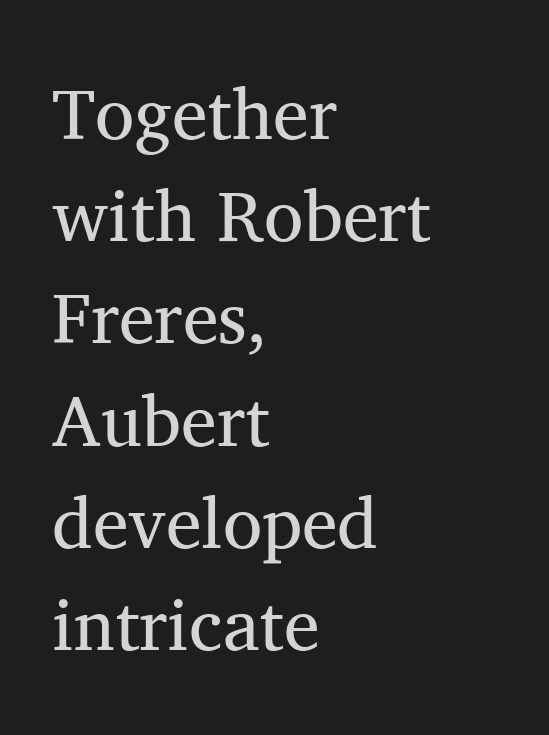
The image shows 72 px regular-weight serif type, upright; set left-aligned, normal line spacing (1.42x), normal letter spacing, not underlined; medium stroke contrast and a medium x-height.
